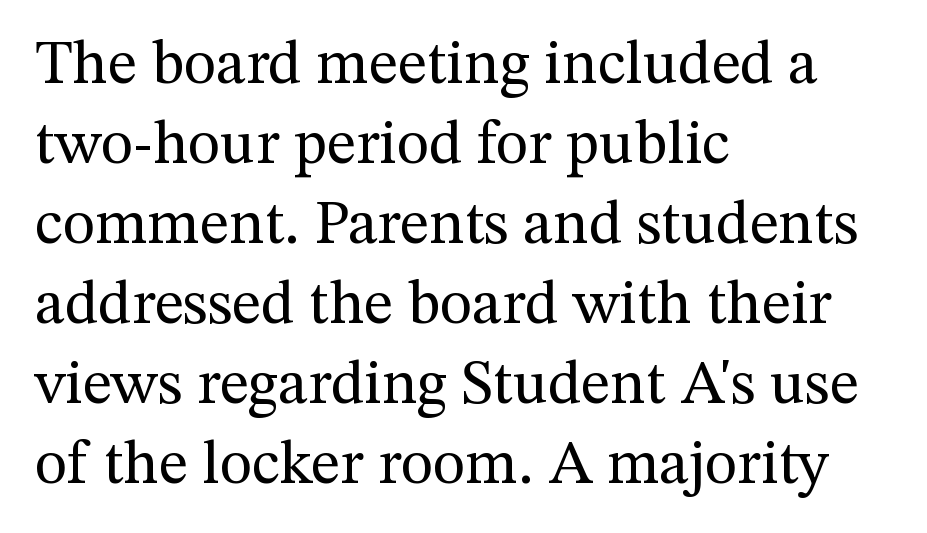
The image shows 62 px regular-weight serif type, upright; set left-aligned, normal line spacing (1.29x), normal letter spacing, not underlined; medium stroke contrast and a medium x-height.
